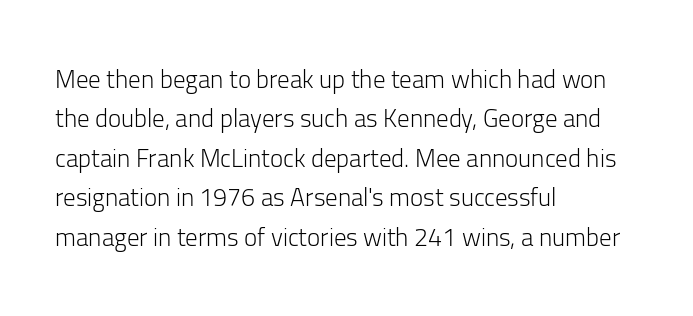
The image shows 25 px text type, upright; set left-aligned, normal line spacing (1.58x), normal letter spacing, not underlined.
